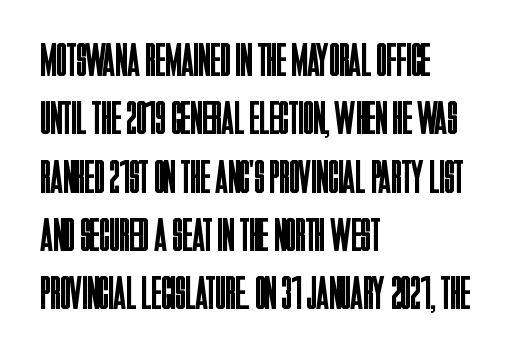
Descenders are the only things crossing below the line. The characters are drawn with everyday or finer stroke widths. The paragraph has a hard left edge and a soft right edge. There is no visible air inserted between adjacent glyphs. This sample has the flowing, uneven cadence of proportional lettering. Are there feet on the stems? There aren't — it's a sans.
